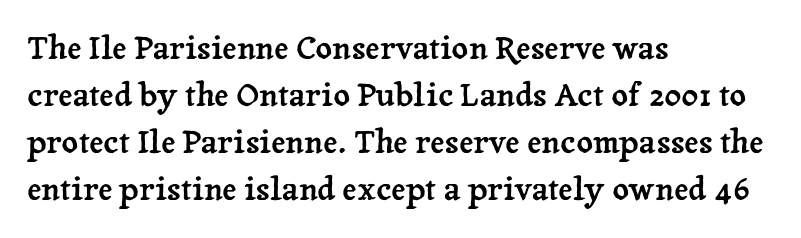
Each letter keeps its own natural width here, so spacing adapts to shape. Reading down the column, the eye jumps a familiar distance to each next line. Which margin do the lines hug? The left one — the right edge is uneven. Type style note: has serifs. Only glyphs here, with clear space below each row. The letters stand upright; this is a roman face.
